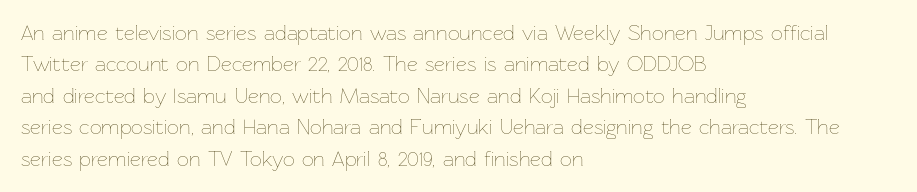
The image shows 21 px text type, upright; set left-aligned, normal line spacing (1.5x), normal letter spacing, not underlined.
